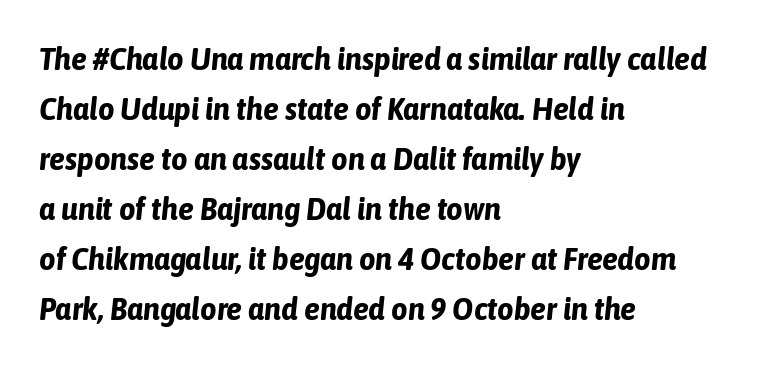
{"italic": "yes", "lean": "right", "slant_degrees": 6, "bold": "yes", "weight": "bold", "width": "condensed", "stroke_contrast": "low", "x_height": "medium", "monospaced": "no", "underline": "no", "align": "left", "line_spacing": "normal", "line_spacing_ratio": 1.56, "letter_spacing": "normal", "letter_spacing_em": 0.0, "glyph_px": 32}
